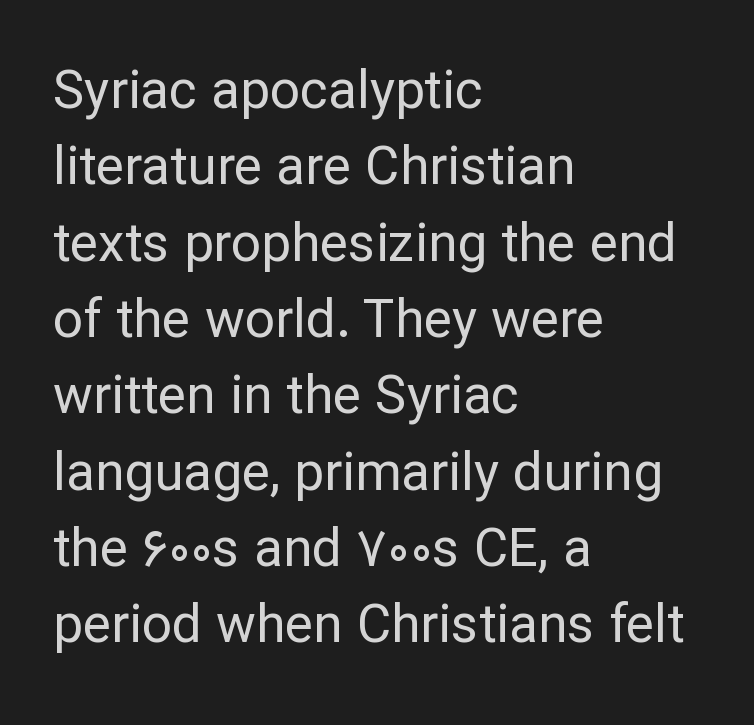
{"serif": "no", "italic": "no", "bold": "no", "weight": "regular", "width": "normal", "stroke_contrast": "low", "x_height": "medium", "monospaced": "no", "underline": "no", "align": "left", "line_spacing": "normal", "line_spacing_ratio": 1.44, "letter_spacing": "normal", "letter_spacing_em": 0.0, "glyph_px": 53}
